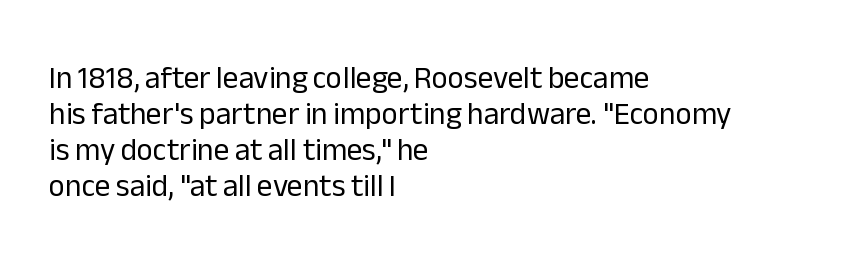
{"serif": "no", "italic": "no", "bold": "no", "weight": "regular", "width": "normal", "stroke_contrast": "low", "x_height": "medium", "monospaced": "no", "underline": "no", "align": "left", "line_spacing_ratio": 1.16, "letter_spacing": "normal", "letter_spacing_em": 0.0, "glyph_px": 31}
